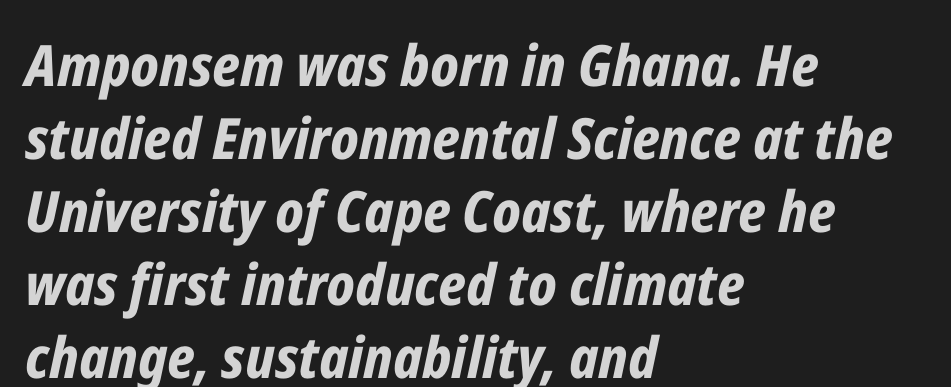
The image shows 57 px bold, condensed type, italic (leaning right); set left-aligned, normal line spacing (1.28x), normal letter spacing, not underlined; low stroke contrast and a medium x-height.
